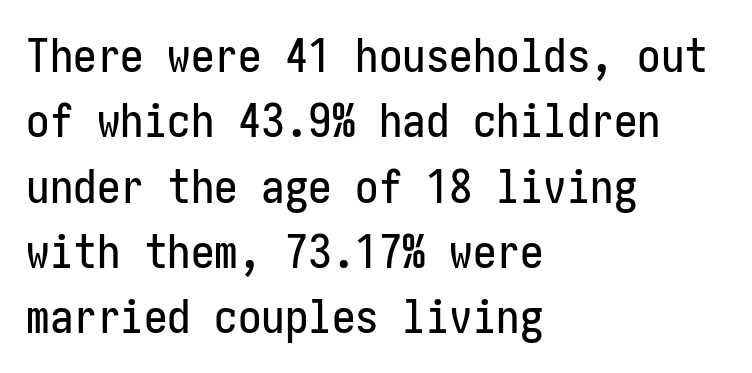
The image shows 47 px condensed sans-serif type, upright; set left-aligned, normal line spacing (1.39x), normal letter spacing, not underlined; low stroke contrast and a medium x-height.
